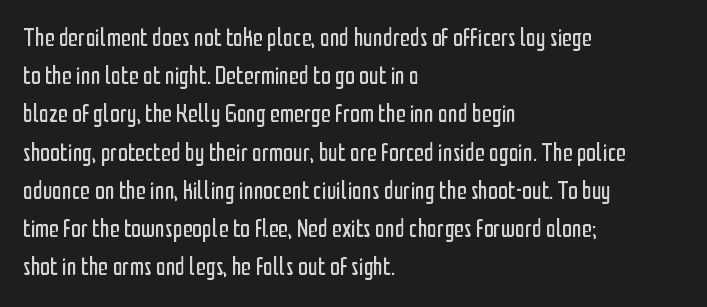
The glyphs are unaccompanied by any horizontal stroke below them. Posture: vertical. These lines keep a tight, regular rhythm from letter to letter. Interline gaps are of average width in this sample. The paragraph shown leans on its left margin.
